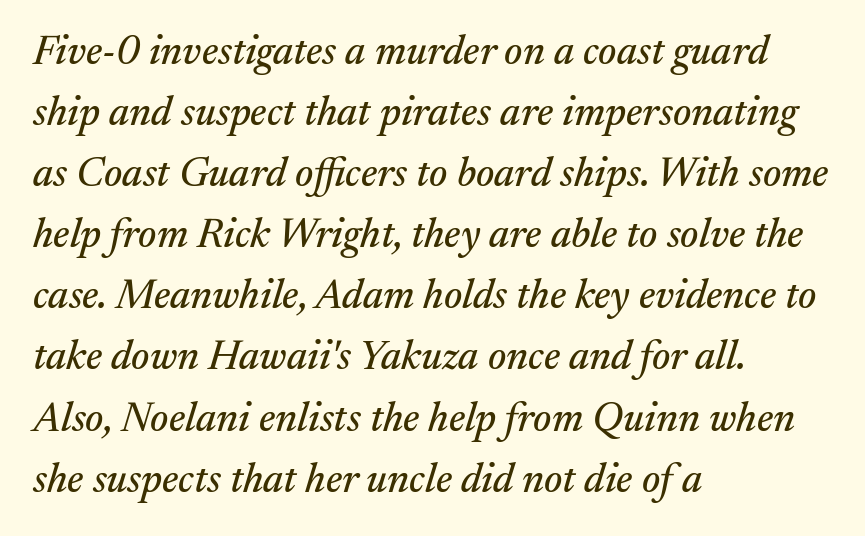
Q: Is the text italic (slanted)? A: Yes, it leans right by about 17 degrees.
Q: Is the typeface a serif or a sans-serif typeface? A: Serif.
Q: Is the text underlined? A: No.
Q: How is the paragraph aligned? A: Left-aligned.
Q: Is the spacing between letters normal or unusually wide? A: Normal.
Q: Is the spacing between lines tight, normal or loose? A: Normal.
Q: Width (condensed, normal, or wide)? A: Normal.
Q: Stroke contrast? A: Medium.
Q: x-height? A: Medium.
Q: Monospaced? A: No.
